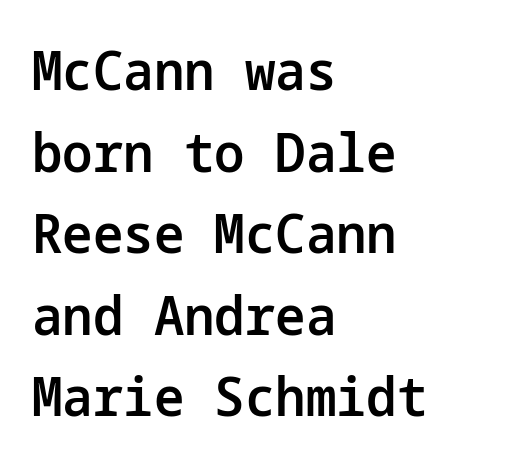
The image shows 54 px semibold sans-serif type, upright; set left-aligned, normal line spacing (1.51x), normal letter spacing, not underlined; low stroke contrast and a medium x-height.
